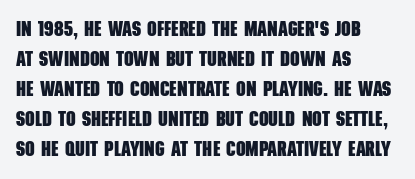
Q: Is the text bold? A: Yes.
Q: Is the text underlined? A: No.
Q: How is the paragraph aligned? A: Left-aligned.
Q: Is the spacing between letters normal or unusually wide? A: Normal.
Q: Is the spacing between lines tight, normal or loose? A: Normal.
